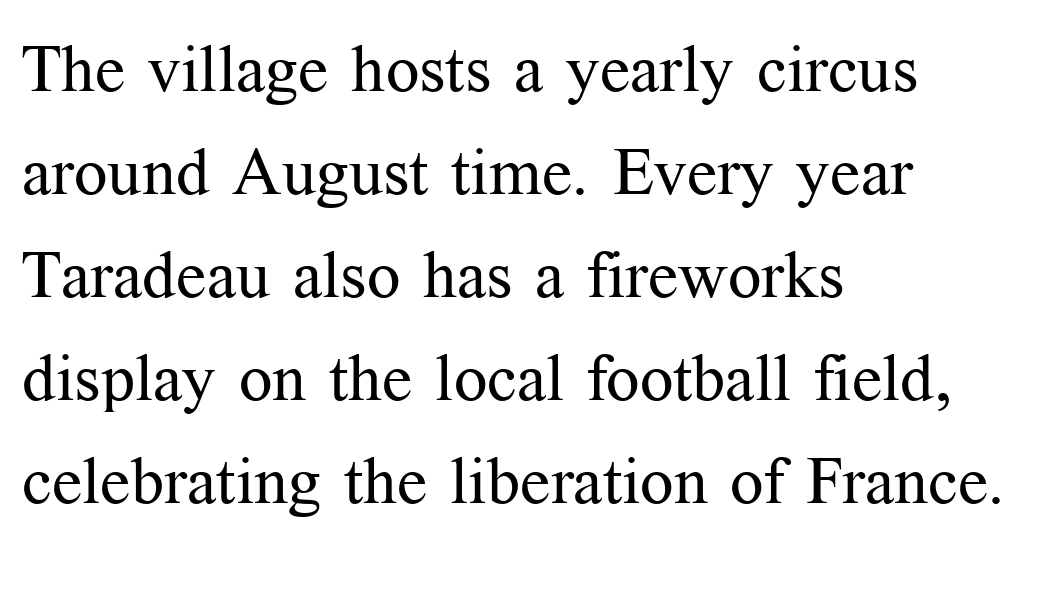
The image shows 66 px regular-weight serif type, upright; set left-aligned, normal line spacing (1.56x), normal letter spacing, not underlined; medium stroke contrast and a medium x-height.
